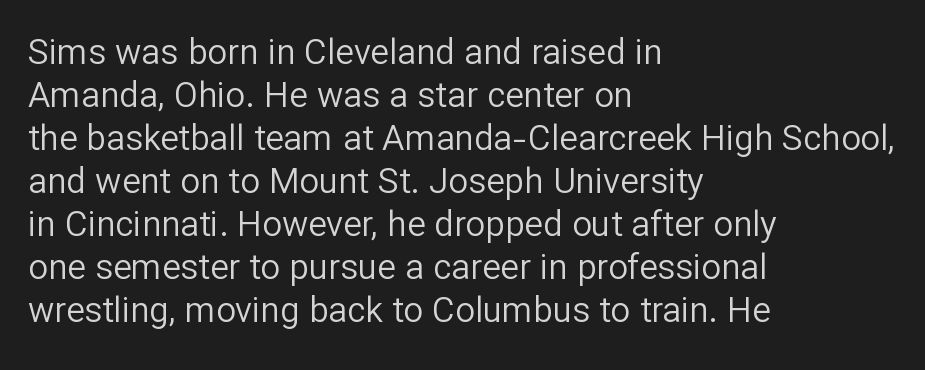
The image shows 35 px regular-weight sans-serif type, upright; set left-aligned, line spacing 1.23x, normal letter spacing, not underlined; low stroke contrast and a medium x-height.
